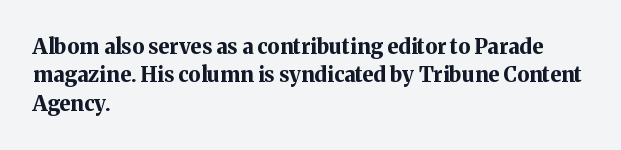
Q: Is the text bold? A: Yes.
Q: Is the text italic (slanted)? A: No, it is upright.
Q: Is the text underlined? A: No.
Q: How is the paragraph aligned? A: Left-aligned.
Q: Is the spacing between letters normal or unusually wide? A: Normal.
Q: Is the spacing between lines tight, normal or loose? A: Normal.
